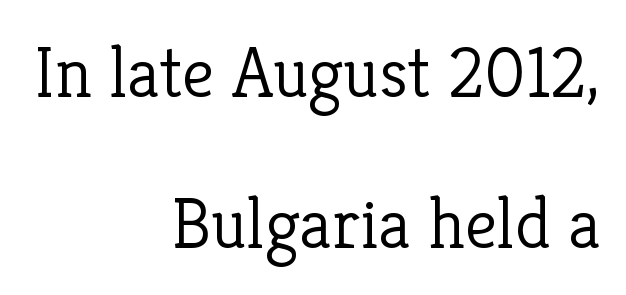
Q: Is the text bold? A: No.
Q: Is the text italic (slanted)? A: No, it is upright.
Q: Is the typeface a serif or a sans-serif typeface? A: Serif.
Q: Is the text underlined? A: No.
Q: How is the paragraph aligned? A: Right-aligned.
Q: Is the spacing between letters normal or unusually wide? A: Normal.
Q: Is the spacing between lines tight, normal or loose? A: Loose.
Q: Width (condensed, normal, or wide)? A: Normal.
Q: Stroke contrast? A: Low.
Q: x-height? A: Medium.
Q: Monospaced? A: No.
